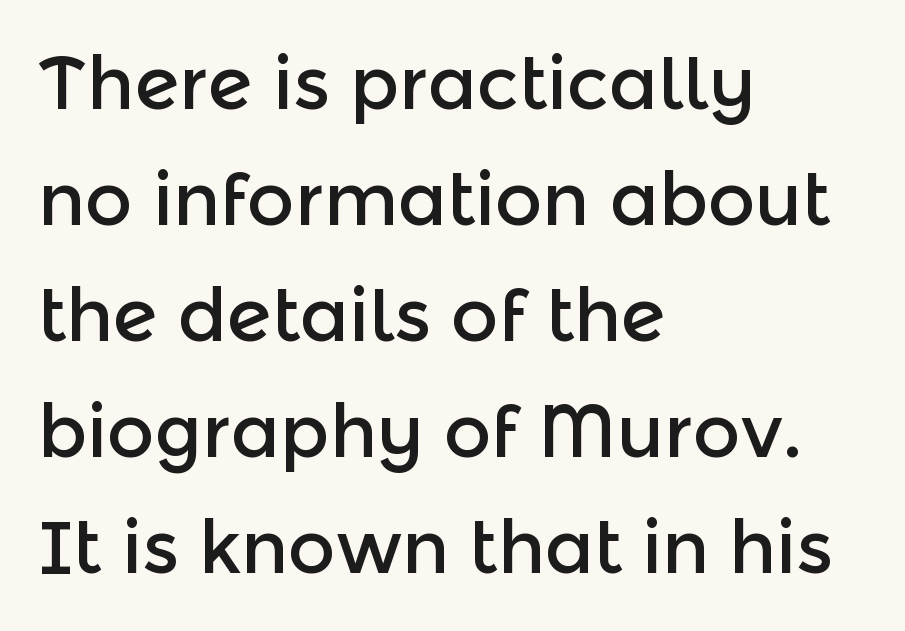
{"serif": "no", "italic": "no", "width": "normal", "x_height": "medium", "monospaced": "no", "underline": "no", "align": "left", "line_spacing": "normal", "line_spacing_ratio": 1.59, "letter_spacing": "normal", "letter_spacing_em": 0.0, "glyph_px": 73}
